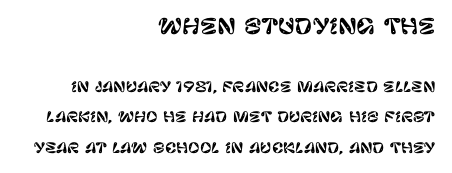
Type size steps down from the first block to the second. Rows of type keep a wide berth in the vertical direction. Words appear dense and cohesive because spacing is normal.
